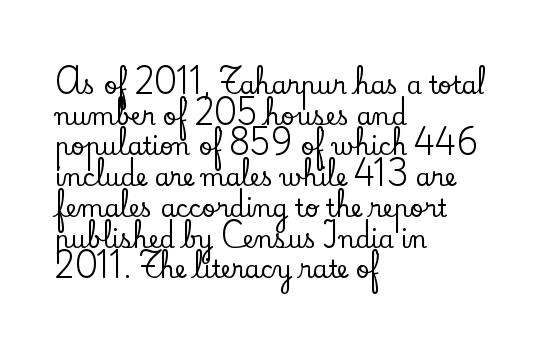
{"italic": "no", "underline": "no", "align": "left", "line_spacing": "normal", "line_spacing_ratio": 1.28, "letter_spacing": "normal", "letter_spacing_em": 0.0, "glyph_px": 24}
